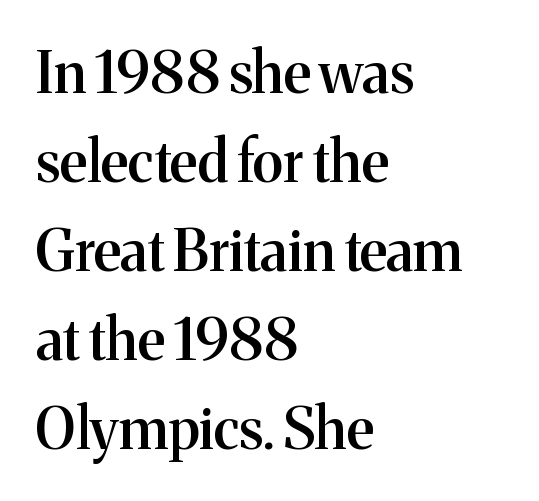
In CSS terms this would be text-align: left. Any mark beneath the type? The region is blank. Each letter keeps its own natural width here, so spacing adapts to shape. You could call the tracking neutral — neither tight nor loose.
